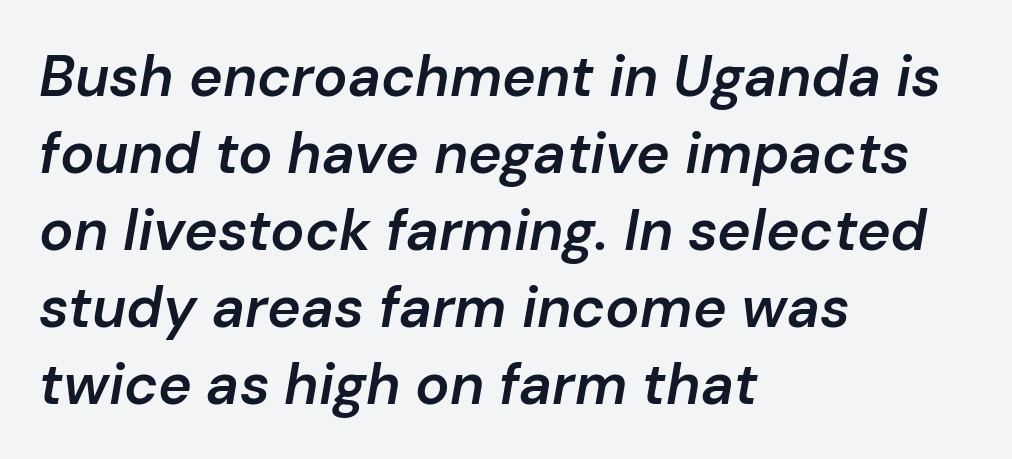
The image shows 57 px semibold type, italic (leaning right); set left-aligned, normal line spacing (1.35x), normal letter spacing, not underlined; low stroke contrast and a medium x-height.
